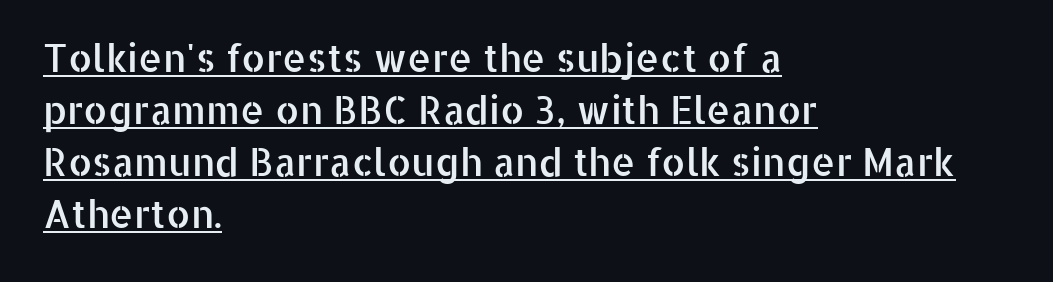
Baseline-to-baseline distance is the conventional proportion of letter height. Compared with undecorated copy, this sample adds a rule below the words. Is the block centered? No — it sits flush against the left margin. Proportional: the letters do not fall into vertical columns. Nobody touched the tracking dial on this one.
